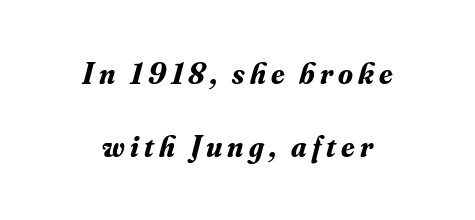
Q: Is the text bold? A: Yes.
Q: Is the text italic (slanted)? A: Yes, it leans right by about 16 degrees.
Q: Is the typeface a serif or a sans-serif typeface? A: Serif.
Q: Is the text underlined? A: No.
Q: How is the paragraph aligned? A: Centered.
Q: Is the spacing between lines tight, normal or loose? A: Loose.
Q: Width (condensed, normal, or wide)? A: Normal.
Q: Stroke contrast? A: Medium.
Q: x-height? A: Small.
Q: Monospaced? A: No.
